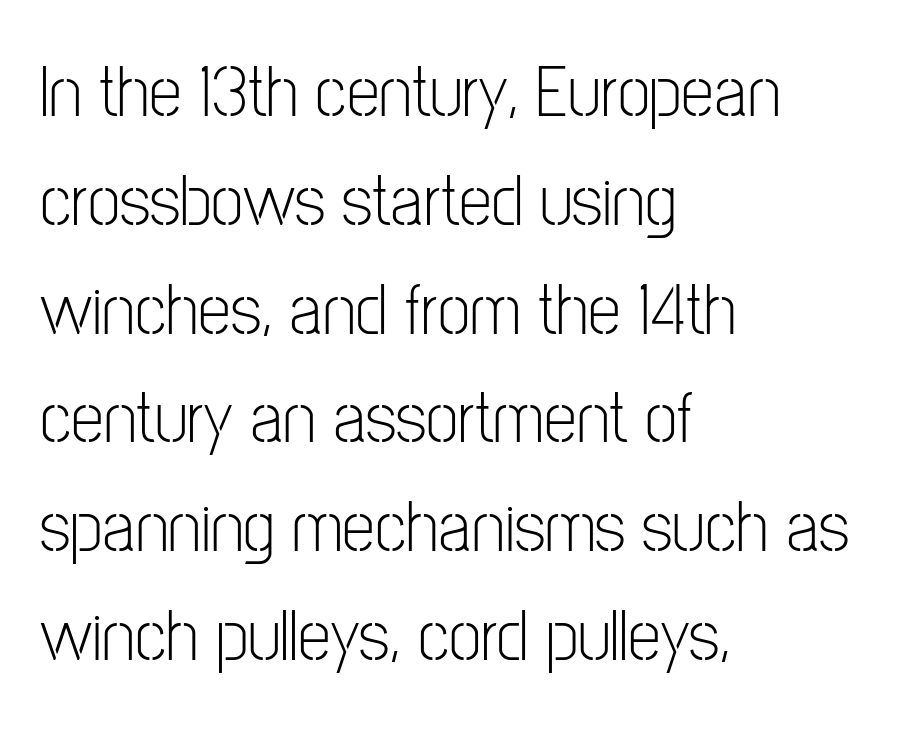
The letters advance in unequal steps, a hallmark of proportional type. This block has exactly the height ordinary leading produces. The glyphs in this specimen are sans serif. This rendering leaves character spacing at its baseline value.
